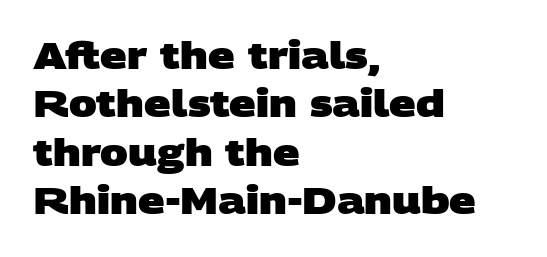
{"serif": "no", "bold": "yes", "weight": "heavy", "width": "wide", "stroke_contrast": "low", "x_height": "large", "monospaced": "no", "underline": "no", "align": "left", "line_spacing": "normal", "line_spacing_ratio": 1.31, "letter_spacing": "normal", "letter_spacing_em": 0.0, "glyph_px": 37}
